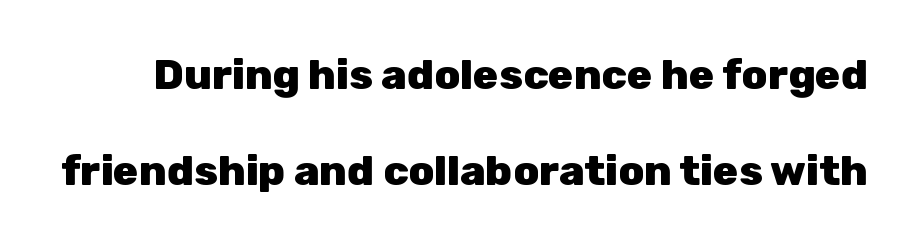
Q: Is the text bold? A: Yes.
Q: Is the text italic (slanted)? A: No, it is upright.
Q: Is the typeface a serif or a sans-serif typeface? A: Sans-serif.
Q: Is the text underlined? A: No.
Q: Is the spacing between letters normal or unusually wide? A: Normal.
Q: Is the spacing between lines tight, normal or loose? A: Loose.
Q: Width (condensed, normal, or wide)? A: Normal.
Q: Stroke contrast? A: Low.
Q: x-height? A: Medium.
Q: Monospaced? A: No.
